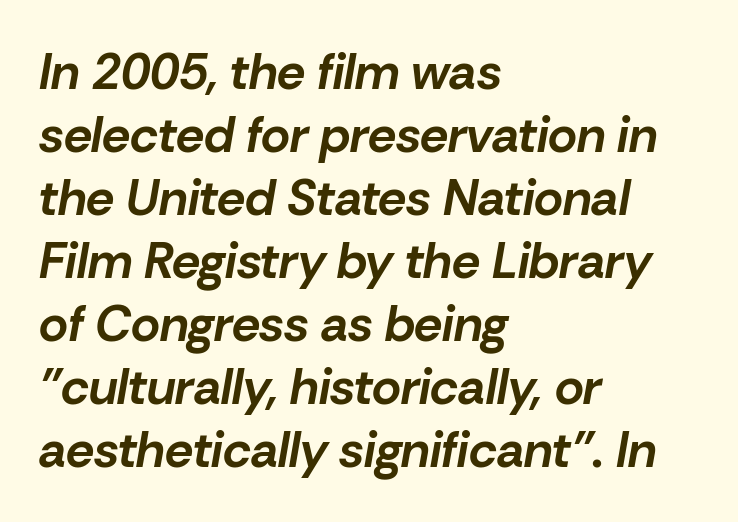
Q: Is the text bold? A: Yes.
Q: Is the text italic (slanted)? A: Yes, it leans right by about 10 degrees.
Q: Is the text underlined? A: No.
Q: How is the paragraph aligned? A: Left-aligned.
Q: Is the spacing between letters normal or unusually wide? A: Normal.
Q: Is the spacing between lines tight, normal or loose? A: Normal.
Q: Width (condensed, normal, or wide)? A: Normal.
Q: Stroke contrast? A: Low.
Q: x-height? A: Medium.
Q: Monospaced? A: No.
